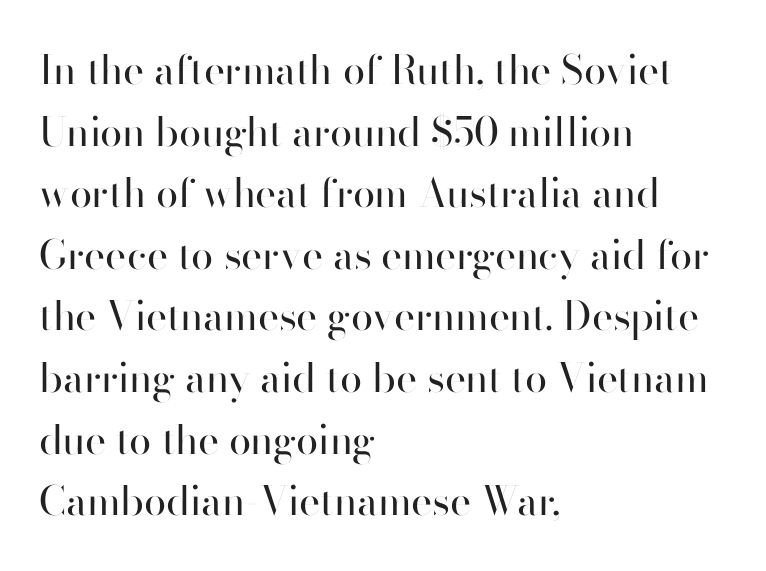
Does the copy run flush right? No — it runs flush left. Characters follow at the spacing the type designer built in. The foot of each line stays bare and open. Regarding serifs, this sample does without them. Each letter keeps its own natural width here, so spacing adapts to shape.
